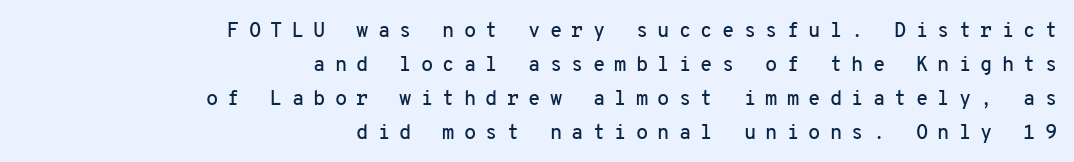
{"italic": "no", "underline": "no", "align": "right", "line_spacing": "normal", "line_spacing_ratio": 1.7, "letter_spacing": "wide", "letter_spacing_em": 0.46, "glyph_px": 20}
